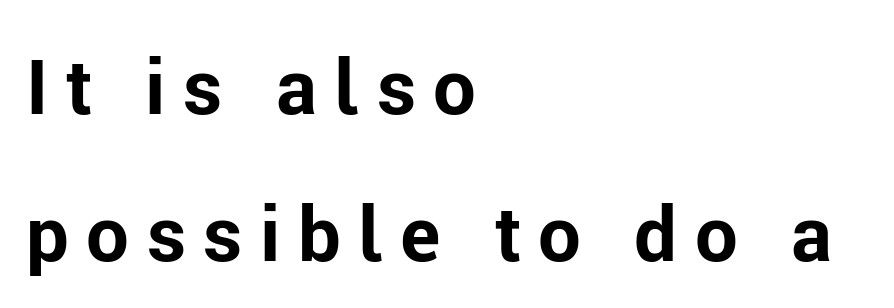
{"serif": "no", "italic": "no", "bold": "yes", "weight": "bold", "width": "normal", "stroke_contrast": "low", "x_height": "medium", "monospaced": "no", "underline": "no", "align": "left", "line_spacing": "loose", "line_spacing_ratio": 1.93, "letter_spacing": "wide", "letter_spacing_em": 0.23, "glyph_px": 76}
